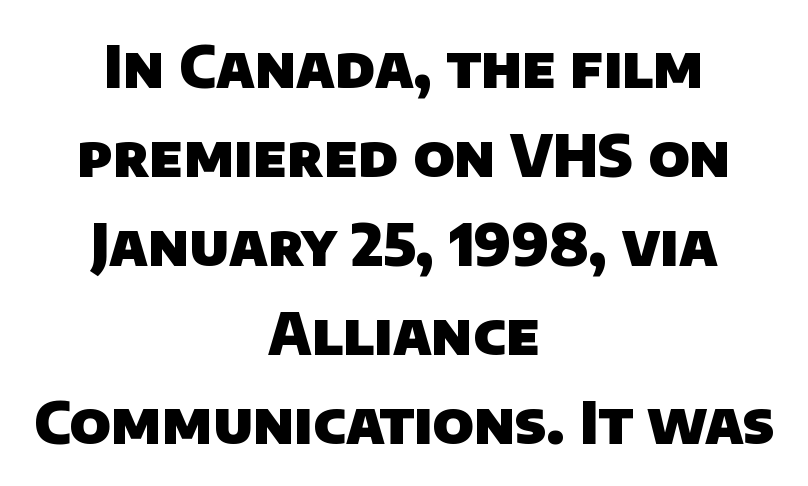
The image shows 57 px heavy sans-serif type; set centered, normal line spacing (1.56x), normal letter spacing, not underlined; low stroke contrast and a large x-height.
